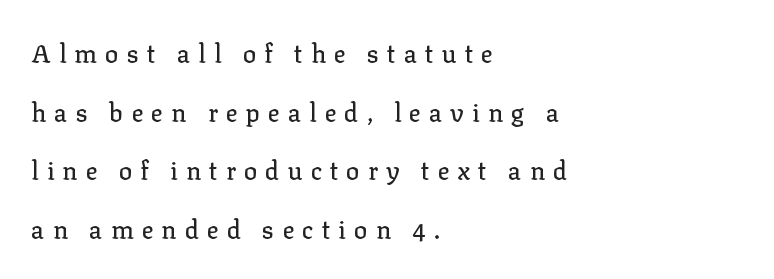
The image shows 25 px text type, upright; set left-aligned, loose line spacing (2.35x), unusually wide letter spacing (+0.32 em), not underlined.
